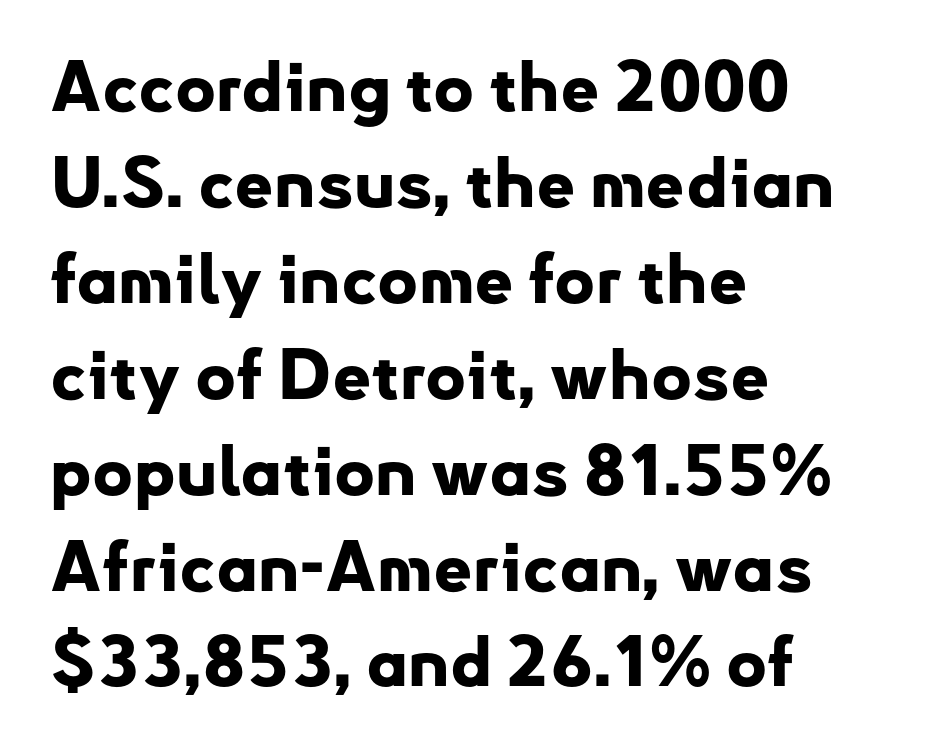
The image shows 69 px bold sans-serif type, upright; set left-aligned, normal line spacing (1.39x), normal letter spacing, not underlined; low stroke contrast and a small x-height.
